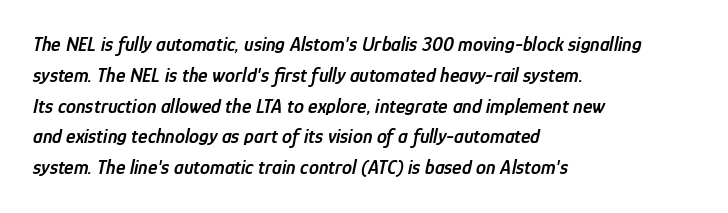
{"italic": "yes", "lean": "right", "slant_degrees": 12, "bold": "semi", "underline": "no", "align": "left", "line_spacing": "normal", "line_spacing_ratio": 1.54, "letter_spacing": "normal", "letter_spacing_em": 0.0, "glyph_px": 20}
